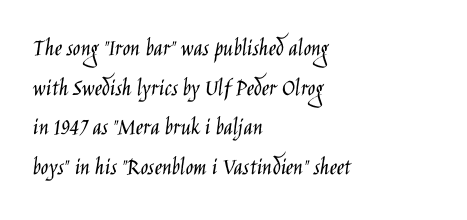
The image shows 25 px text type; set left-aligned, normal line spacing (1.59x), normal letter spacing, not underlined.
